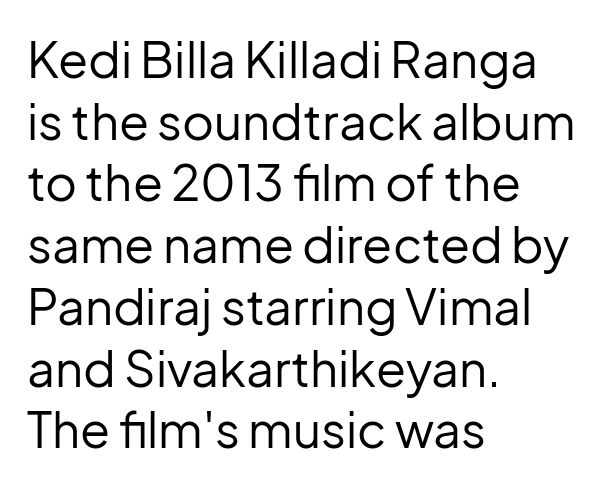
Q: Is the text bold? A: No.
Q: Is the text italic (slanted)? A: No, it is upright.
Q: Is the typeface a serif or a sans-serif typeface? A: Sans-serif.
Q: Is the text underlined? A: No.
Q: How is the paragraph aligned? A: Left-aligned.
Q: Is the spacing between letters normal or unusually wide? A: Normal.
Q: Is the spacing between lines tight, normal or loose? A: Normal.
Q: Width (condensed, normal, or wide)? A: Normal.
Q: Stroke contrast? A: Low.
Q: x-height? A: Medium.
Q: Monospaced? A: No.
